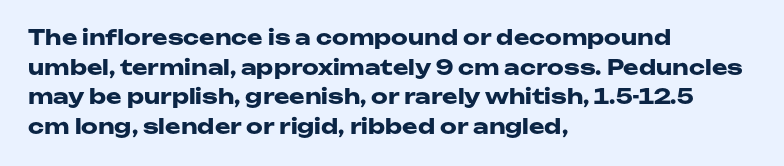
The vertical gap from one line to the next is medium. Beneath every word, the page is bare. Nothing unusual about the tracking: characters are spaced as the font intends. Its strokes are broad and dark, the hallmark of bold type. This sample uses an upright cut, with every glyph sitting square on the baseline. If you drew a ruler down the left edge, every line would touch it.
